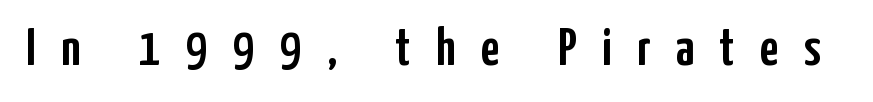
Words appear elongated and porous because spacing is wide. This is sans-serif lettering, the kind often seen on screens and signage. Posture: straight, roman, zero tilt. The passage shown is typed in a proportional face where columns would drift. A bare baseline throughout the passage.
